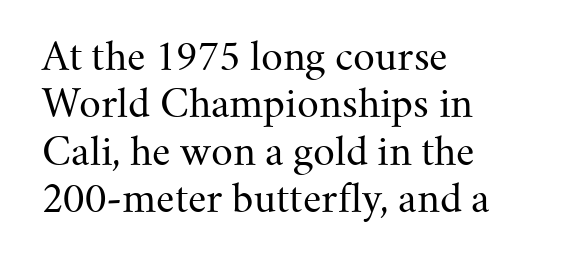
How would I describe the line gaps? Plain and ordinary. Each row of text sits above clean, open space. In terms of letterspacing, this is plain default setting. Stroke thickness stays within the range of a standard reading face or lighter. Spacing verdict: proportional, widths tailored to each character. To sum up the face: it has serifs.
